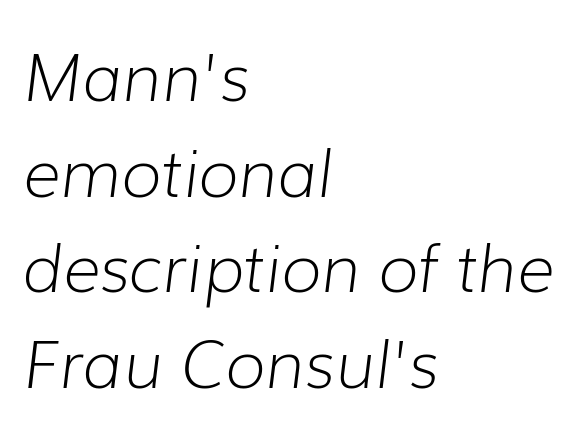
Q: Is the text bold? A: No.
Q: Is the text italic (slanted)? A: Yes, it leans right by about 7 degrees.
Q: Is the text underlined? A: No.
Q: How is the paragraph aligned? A: Left-aligned.
Q: Is the spacing between letters normal or unusually wide? A: Normal.
Q: Is the spacing between lines tight, normal or loose? A: Normal.
Q: Width (condensed, normal, or wide)? A: Normal.
Q: Stroke contrast? A: Low.
Q: x-height? A: Medium.
Q: Monospaced? A: No.
